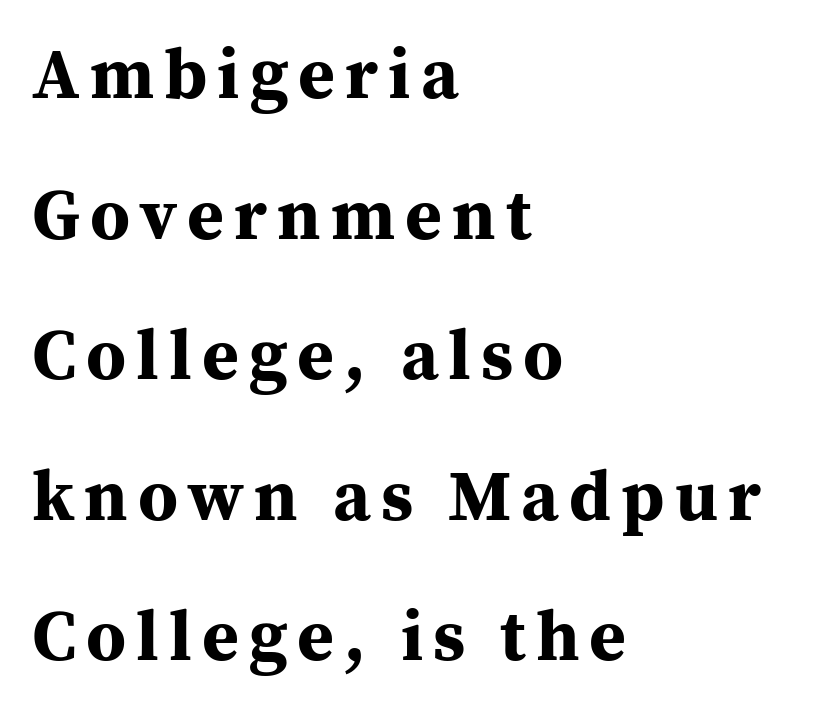
Descenders are the only things crossing below the line. Where is the straight margin? On the left. Classification — serif. Airy leading. Rendered with straight, roman letterforms.
